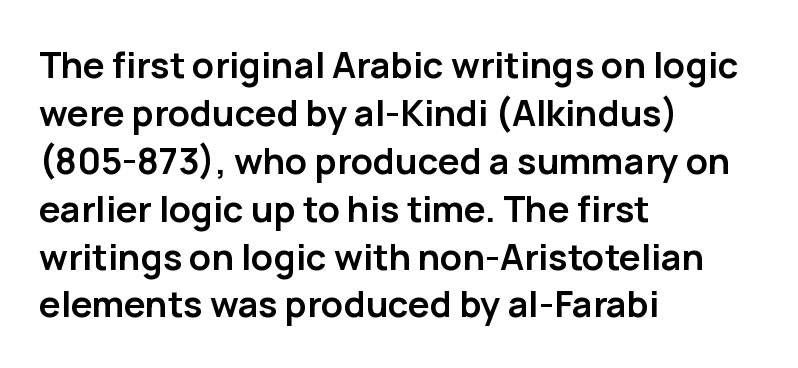
The image shows 36 px semibold sans-serif type, upright; set left-aligned, normal line spacing (1.33x), normal letter spacing, not underlined; low stroke contrast and a medium x-height.
